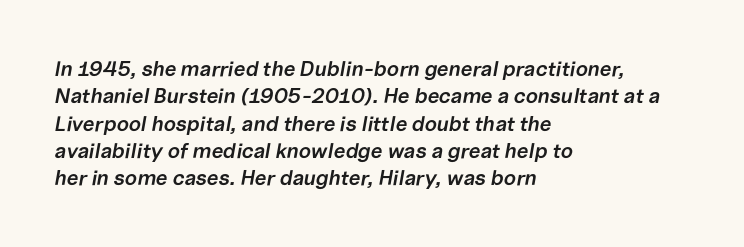
Q: Is the text bold? A: Semi-bold.
Q: Is the text italic (slanted)? A: Yes, it leans right by about 10 degrees.
Q: Is the text underlined? A: No.
Q: How is the paragraph aligned? A: Left-aligned.
Q: Is the spacing between letters normal or unusually wide? A: Normal.
Q: Is the spacing between lines tight, normal or loose? A: Normal.
